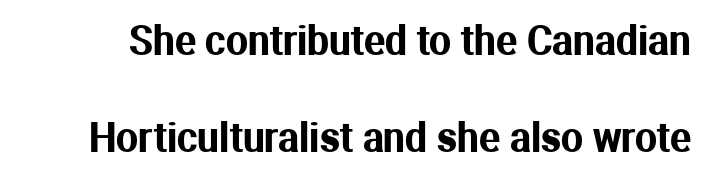
Each letter keeps its own natural width here, so spacing adapts to shape. Unlike a traditional serif, this face leaves its strokes unadorned. Here the glyphs are tracked normally, forming tight word shapes. Upright lettering throughout. The strip under each line holds only bare page.
